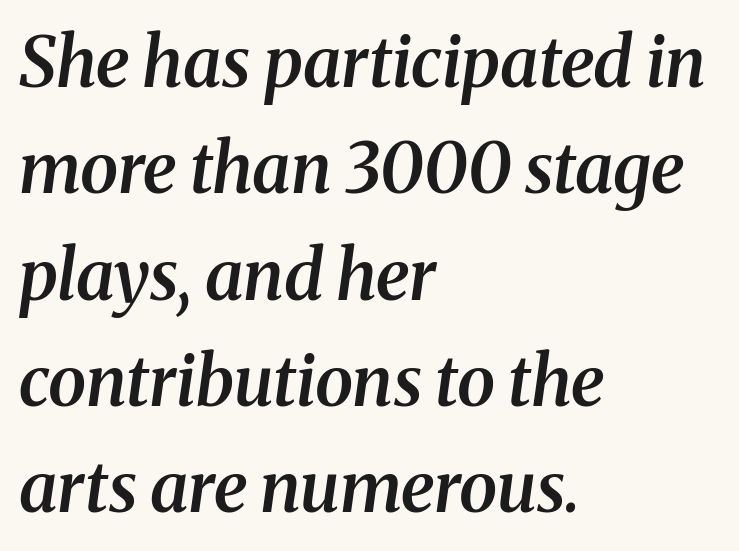
{"serif": "yes", "italic": "yes", "lean": "right", "slant_degrees": 8, "bold": "semi", "weight": "semibold", "width": "normal", "stroke_contrast": "medium", "x_height": "medium", "monospaced": "no", "underline": "no", "align": "left", "line_spacing": "normal", "line_spacing_ratio": 1.54, "letter_spacing": "normal", "letter_spacing_em": 0.0, "glyph_px": 69}
